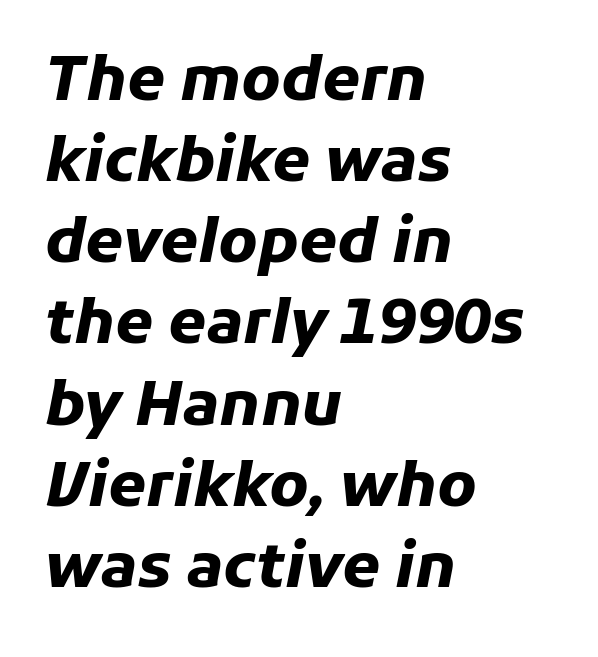
{"italic": "yes", "lean": "right", "slant_degrees": 11, "bold": "yes", "weight": "heavy", "width": "normal", "stroke_contrast": "low", "x_height": "medium", "monospaced": "no", "underline": "no", "align": "left", "line_spacing": "normal", "line_spacing_ratio": 1.33, "letter_spacing": "normal", "letter_spacing_em": 0.0, "glyph_px": 61}
